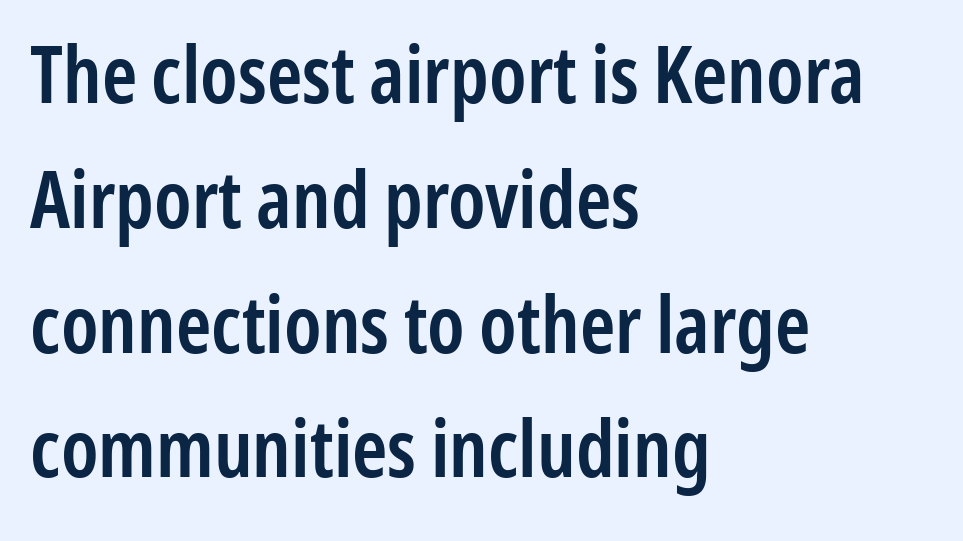
Q: Is the text bold? A: Semi-bold.
Q: Is the text italic (slanted)? A: No, it is upright.
Q: Is the typeface a serif or a sans-serif typeface? A: Sans-serif.
Q: Is the text underlined? A: No.
Q: How is the paragraph aligned? A: Left-aligned.
Q: Is the spacing between letters normal or unusually wide? A: Normal.
Q: Is the spacing between lines tight, normal or loose? A: Normal.
Q: Width (condensed, normal, or wide)? A: Condensed.
Q: Stroke contrast? A: Low.
Q: x-height? A: Medium.
Q: Monospaced? A: No.
